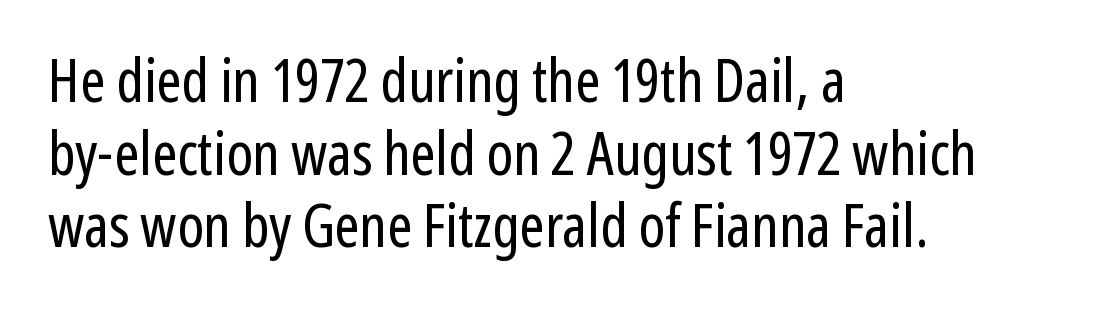
Here the designer chose a conventional face with non-uniform glyph widths. The letters stand straight up with perfectly vertical stems. This rendering employs a face without finishing strokes, i.e., a sans-serif. Letters have the restrained weight of plain body copy at most.
